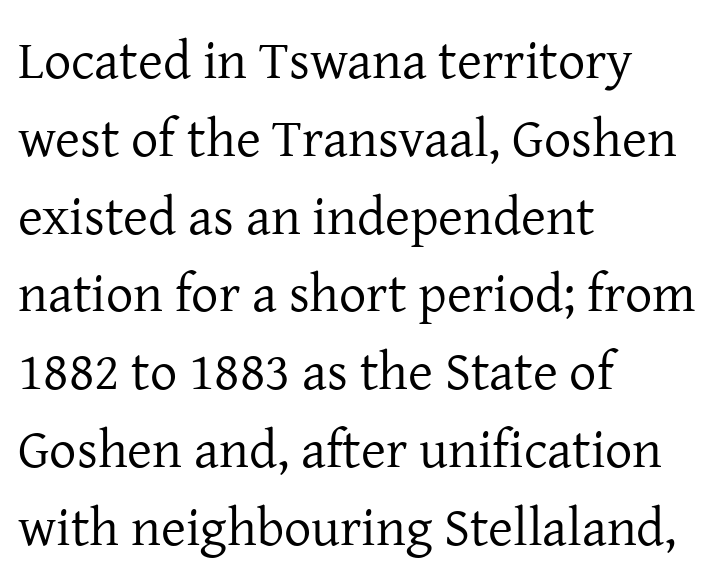
The image shows 54 px regular-weight serif type, upright; set left-aligned, normal line spacing (1.44x), normal letter spacing, not underlined; low stroke contrast and a medium x-height.
